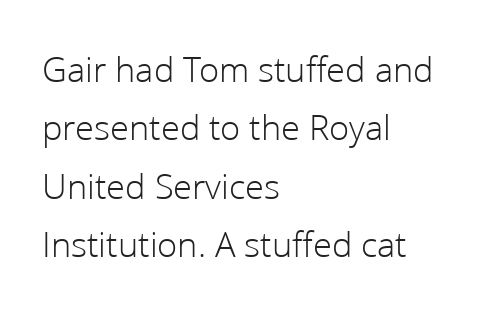
The face used here is proportionally spaced, like ordinary book or web type. Stems and bowls with no extra thickness — not bold. Unmarked baselines from the first word to the last. A normal amount of white space separates one row of letters from the next.
